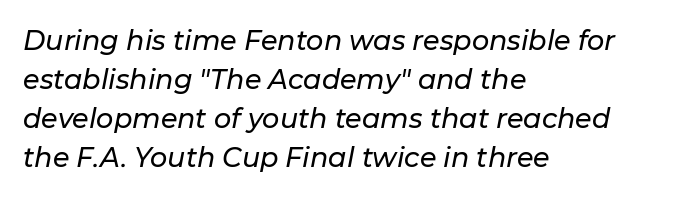
The image shows 27 px text type, italic (leaning right); set left-aligned, normal line spacing (1.45x), normal letter spacing, not underlined.
